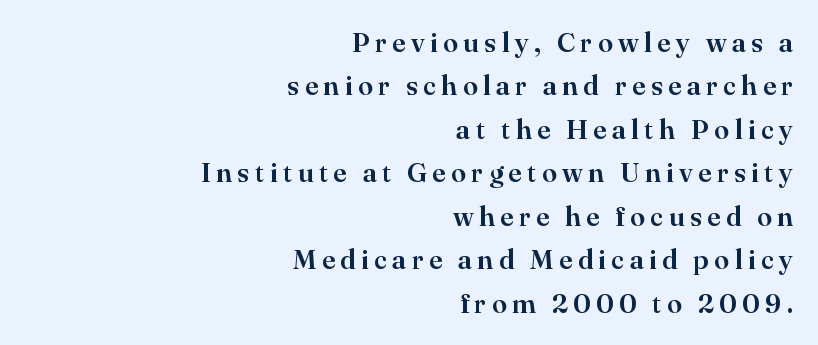
{"italic": "no", "underline": "no", "align": "right", "line_spacing": "normal", "line_spacing_ratio": 1.61, "letter_spacing": "wide", "letter_spacing_em": 0.2, "glyph_px": 27}
